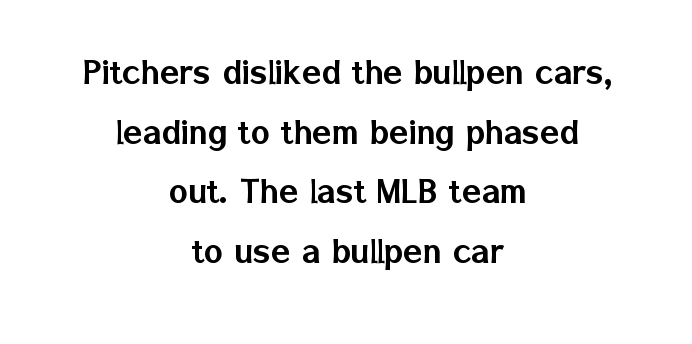
Q: Is the text italic (slanted)? A: No, it is upright.
Q: Is the typeface a serif or a sans-serif typeface? A: Sans-serif.
Q: Is the text underlined? A: No.
Q: How is the paragraph aligned? A: Centered.
Q: Is the spacing between letters normal or unusually wide? A: Normal.
Q: Is the spacing between lines tight, normal or loose? A: Normal.
Q: Width (condensed, normal, or wide)? A: Normal.
Q: Stroke contrast? A: Low.
Q: x-height? A: Medium.
Q: Monospaced? A: No.
